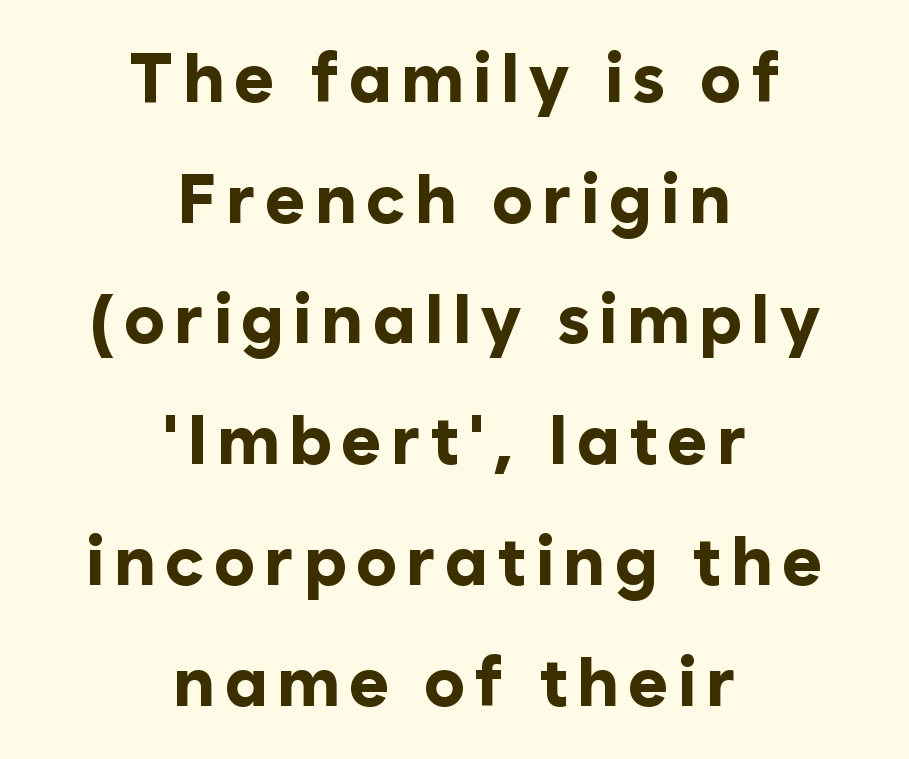
The image shows 69 px bold sans-serif type, upright; set centered, line spacing 1.75x, not underlined; low stroke contrast and a medium x-height.
